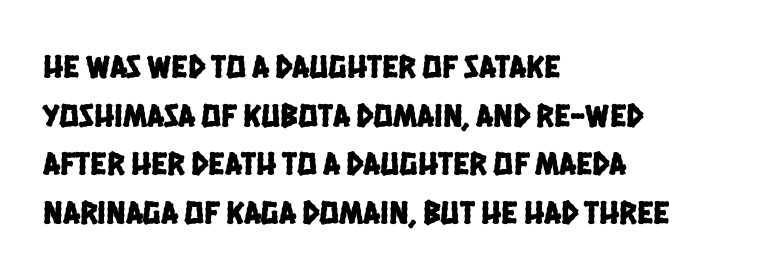
The image shows 33 px condensed sans-serif type; set left-aligned, normal line spacing (1.47x), normal letter spacing, not underlined; low stroke contrast and a large x-height.
